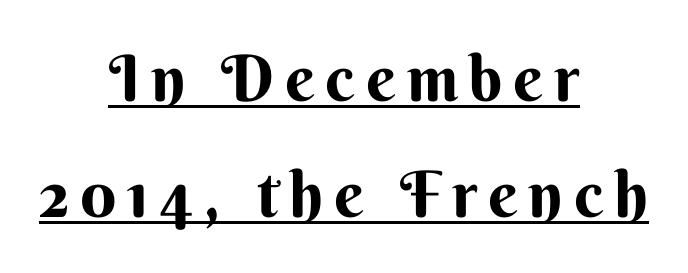
{"serif": "no", "italic": "no", "bold": "yes", "weight": "bold", "width": "normal", "stroke_contrast": "medium", "x_height": "small", "monospaced": "no", "underline": "yes", "align": "center", "line_spacing_ratio": 1.82, "glyph_px": 64}
